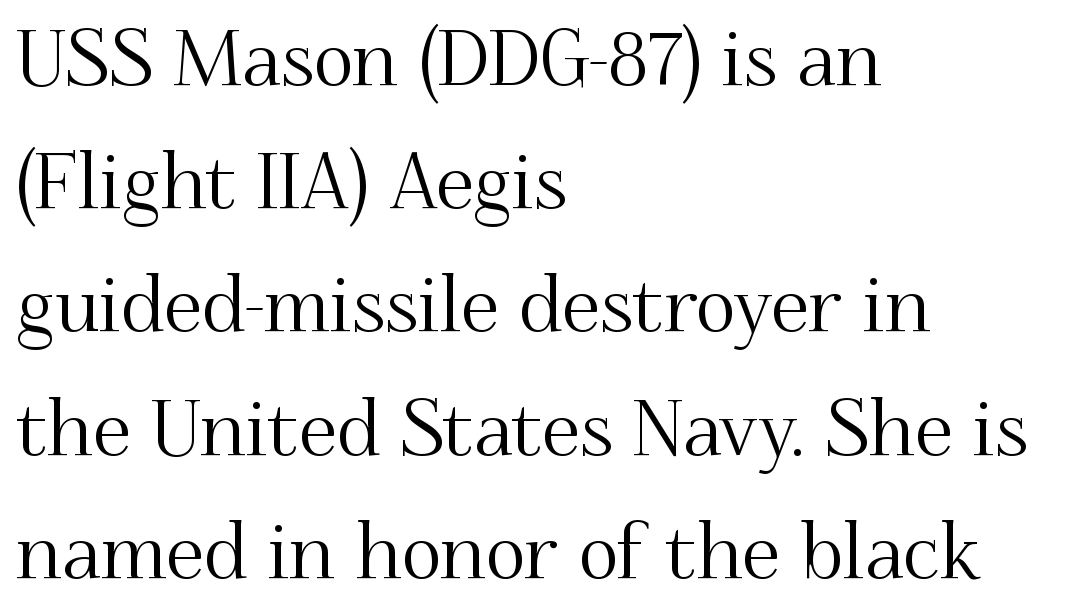
{"serif": "yes", "italic": "no", "width": "normal", "stroke_contrast": "medium", "x_height": "small", "monospaced": "no", "underline": "no", "align": "left", "line_spacing": "normal", "line_spacing_ratio": 1.6, "letter_spacing": "normal", "letter_spacing_em": 0.0, "glyph_px": 77}
